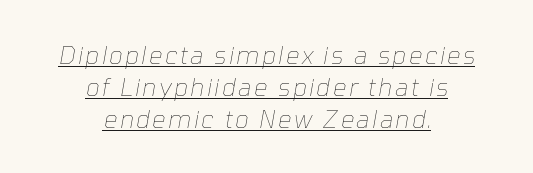
The image shows 24 px text type, italic (leaning right); set centered, normal line spacing (1.33x), underlined.
